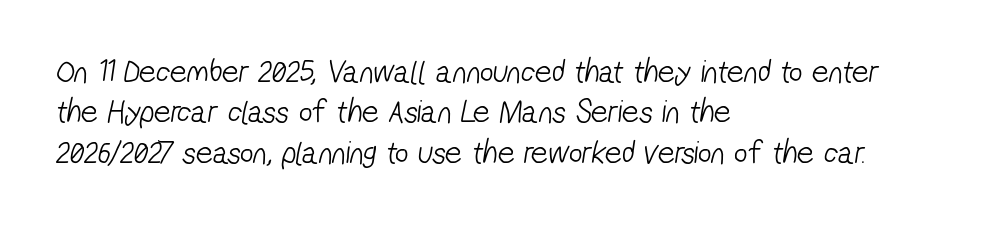
{"serif": "no", "bold": "no", "weight": "light", "width": "condensed", "stroke_contrast": "low", "x_height": "medium", "monospaced": "no", "underline": "no", "align": "left", "line_spacing_ratio": 1.22, "letter_spacing": "normal", "letter_spacing_em": 0.0, "glyph_px": 33}
